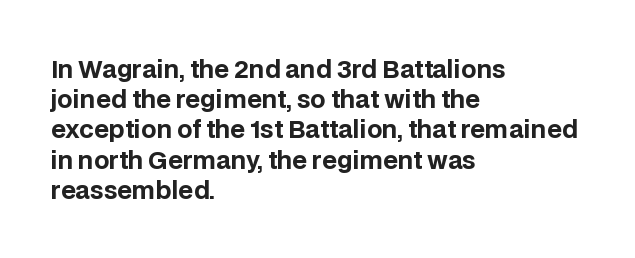
The image shows 24 px bold type, upright; set left-aligned, normal line spacing (1.26x), normal letter spacing, not underlined.
